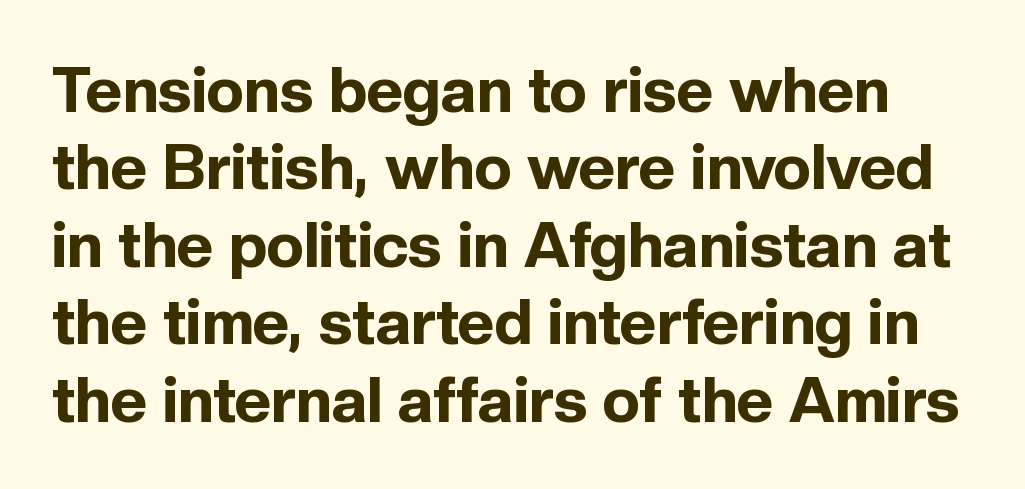
The image shows 63 px bold sans-serif type, upright; set line spacing 1.23x, normal letter spacing, not underlined; a medium x-height.
